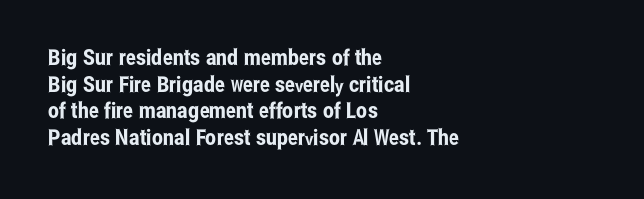
The image shows 22 px text type, upright; set left-aligned, line spacing 1.21x, normal letter spacing, not underlined.
